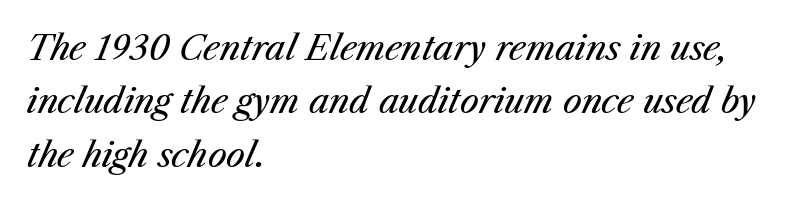
Q: Is the text bold? A: No.
Q: Is the text italic (slanted)? A: Yes, it leans right by about 23 degrees.
Q: Is the text underlined? A: No.
Q: How is the paragraph aligned? A: Left-aligned.
Q: Is the spacing between letters normal or unusually wide? A: Normal.
Q: Is the spacing between lines tight, normal or loose? A: Normal.
Q: Width (condensed, normal, or wide)? A: Normal.
Q: Stroke contrast? A: Medium.
Q: x-height? A: Medium.
Q: Monospaced? A: No.
